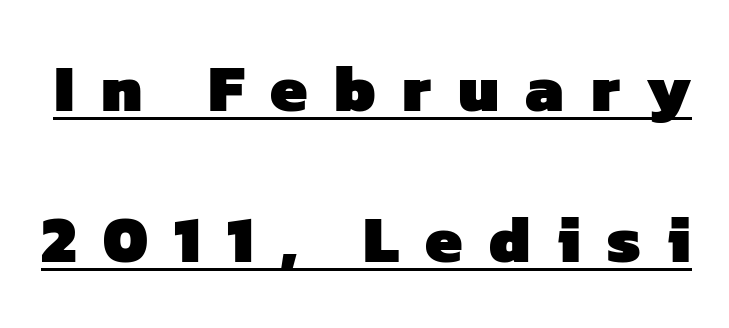
Q: Is the text bold? A: Yes.
Q: Is the typeface a serif or a sans-serif typeface? A: Sans-serif.
Q: Is the text underlined? A: Yes.
Q: Is the spacing between letters normal or unusually wide? A: Unusually wide.
Q: Is the spacing between lines tight, normal or loose? A: Loose.
Q: Width (condensed, normal, or wide)? A: Normal.
Q: Stroke contrast? A: Low.
Q: x-height? A: Medium.
Q: Monospaced? A: No.
